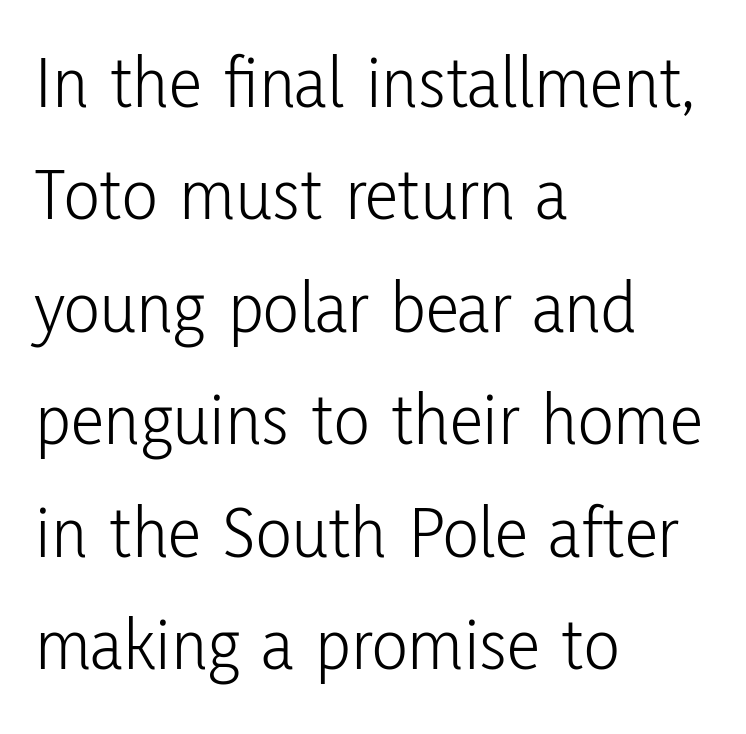
{"serif": "no", "italic": "no", "bold": "no", "weight": "light", "width": "condensed", "stroke_contrast": "low", "x_height": "medium", "monospaced": "no", "underline": "no", "align": "left", "line_spacing": "normal", "line_spacing_ratio": 1.5, "letter_spacing": "normal", "letter_spacing_em": 0.0, "glyph_px": 75}
